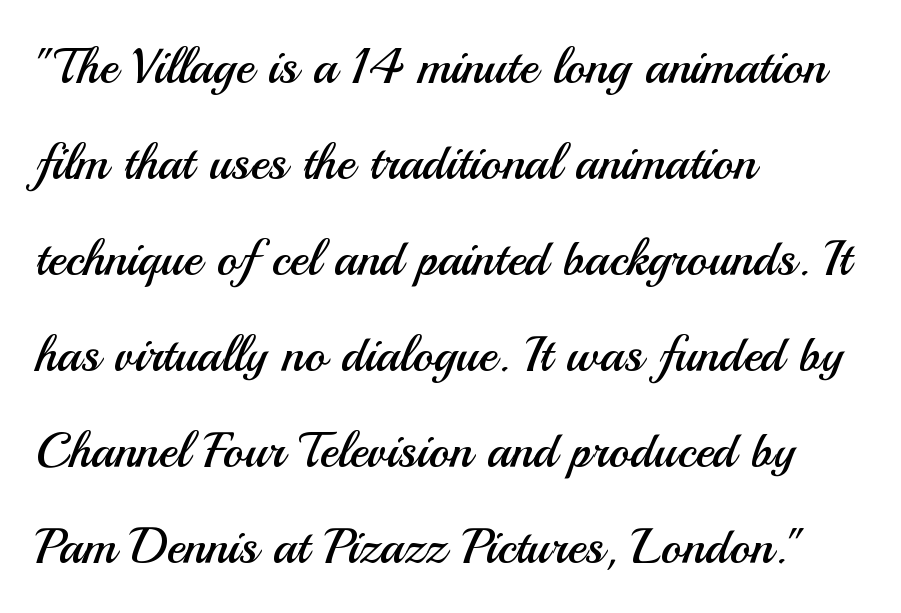
The passage shown stacks its lines with a broad gap. Nobody drew a line under any word here. Examine the stroke ends and you'll find no serifs. The cut favours lightness, reaching ordinary text weight at its darkest.
